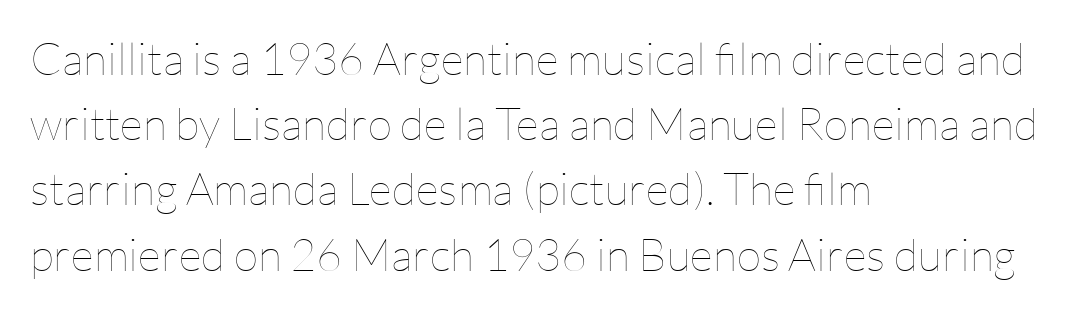
The image shows 45 px thin type, upright; set left-aligned, normal line spacing (1.45x), normal letter spacing, not underlined; low stroke contrast and a medium x-height.
